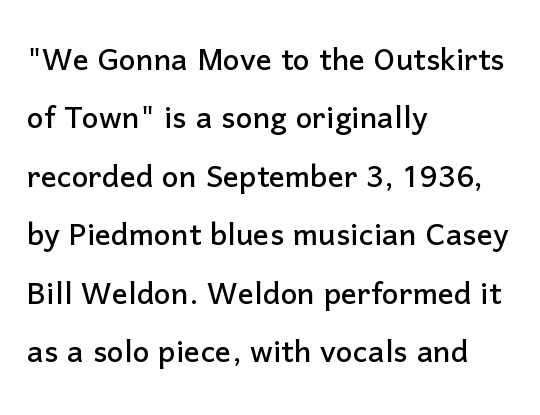
Q: Is the text italic (slanted)? A: No, it is upright.
Q: Is the typeface a serif or a sans-serif typeface? A: Sans-serif.
Q: Is the text underlined? A: No.
Q: How is the paragraph aligned? A: Left-aligned.
Q: Is the spacing between letters normal or unusually wide? A: Normal.
Q: Is the spacing between lines tight, normal or loose? A: Normal.
Q: Width (condensed, normal, or wide)? A: Normal.
Q: Stroke contrast? A: Low.
Q: x-height? A: Medium.
Q: Monospaced? A: No.
